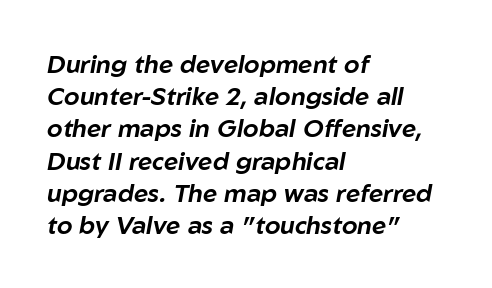
The image shows 25 px text type, italic (leaning right); set left-aligned, normal line spacing (1.29x), normal letter spacing, not underlined.
